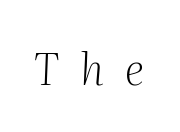
Q: Is the text bold? A: No.
Q: Is the text italic (slanted)? A: Yes, it leans right by about 2 degrees.
Q: Is the typeface a serif or a sans-serif typeface? A: Serif.
Q: Is the text underlined? A: No.
Q: Is the spacing between letters normal or unusually wide? A: Unusually wide.
Q: Width (condensed, normal, or wide)? A: Normal.
Q: Stroke contrast? A: Medium.
Q: x-height? A: Medium.
Q: Monospaced? A: No.
